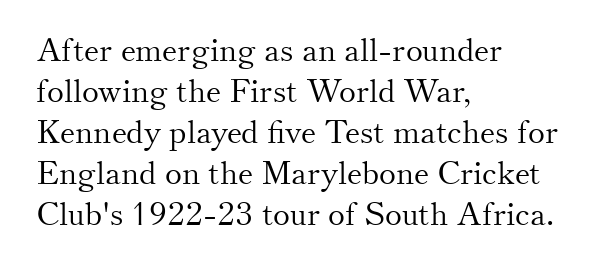
The image shows 32 px light serif type, upright; set left-aligned, normal line spacing (1.28x), normal letter spacing, not underlined; medium stroke contrast and a small x-height.
